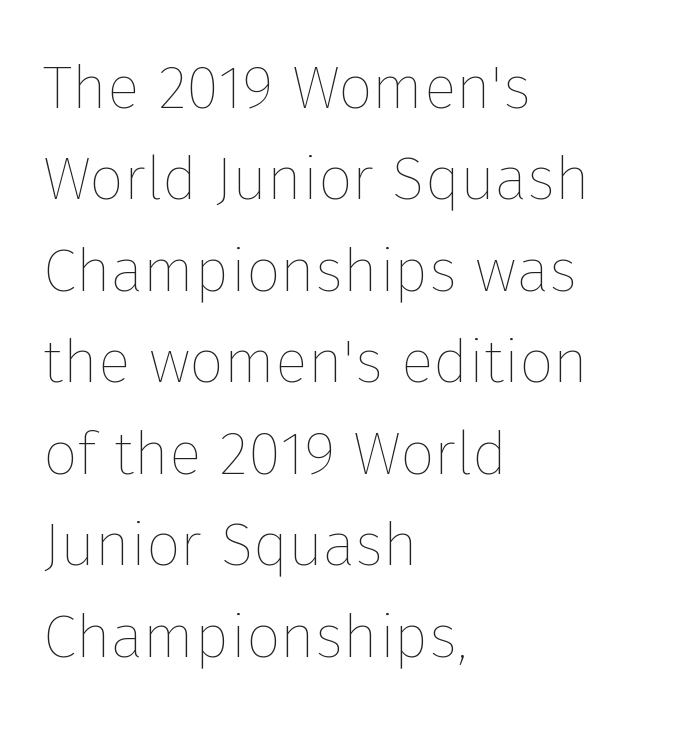
Q: Is the text bold? A: No.
Q: Is the text italic (slanted)? A: No, it is upright.
Q: Is the text underlined? A: No.
Q: How is the paragraph aligned? A: Left-aligned.
Q: Is the spacing between letters normal or unusually wide? A: Normal.
Q: Is the spacing between lines tight, normal or loose? A: Normal.
Q: Width (condensed, normal, or wide)? A: Normal.
Q: Stroke contrast? A: Low.
Q: x-height? A: Medium.
Q: Monospaced? A: No.
